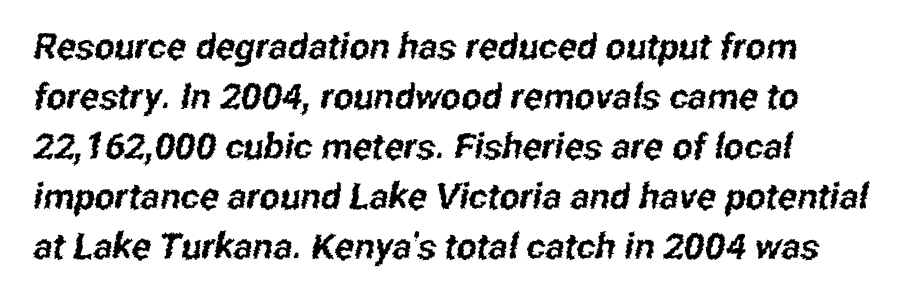
Characters follow at the spacing the type designer built in. Each new line begins a customary step beneath the previous one. Words float on clear page, feet unadorned. Layout note: lines flush left. In terms of letterform style, serifs are entirely absent. Each letter keeps its own natural width here, so spacing adapts to shape.
